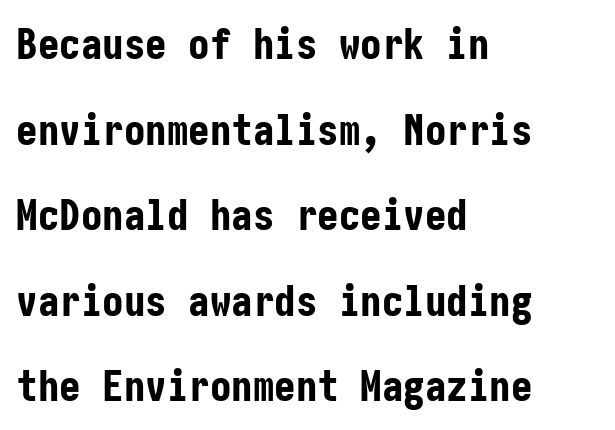
{"serif": "no", "italic": "no", "bold": "yes", "weight": "bold", "width": "condensed", "stroke_contrast": "low", "x_height": "medium", "underline": "no", "align": "left", "line_spacing": "loose", "line_spacing_ratio": 1.99, "letter_spacing": "normal", "letter_spacing_em": 0.0, "glyph_px": 43}
